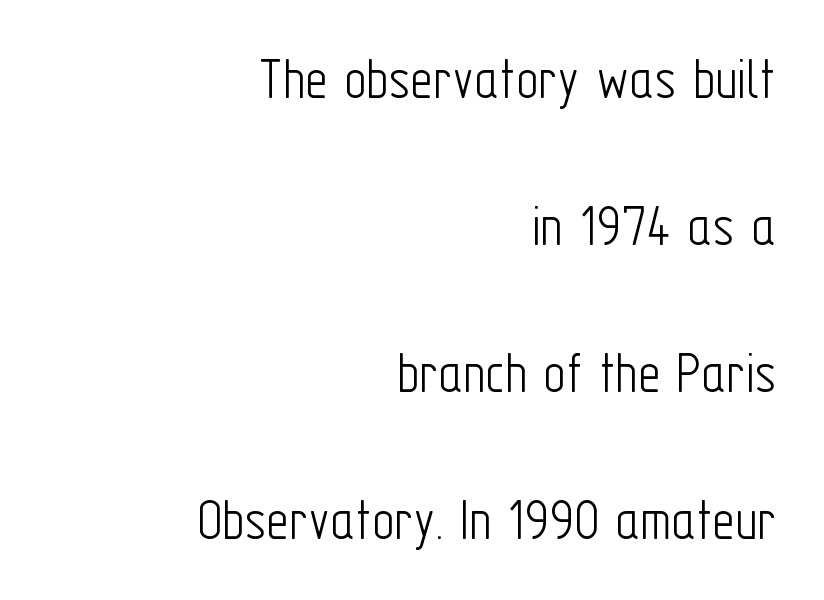
Q: Is the text bold? A: No.
Q: Is the text italic (slanted)? A: No, it is upright.
Q: Is the typeface a serif or a sans-serif typeface? A: Sans-serif.
Q: Is the text underlined? A: No.
Q: How is the paragraph aligned? A: Right-aligned.
Q: Is the spacing between letters normal or unusually wide? A: Normal.
Q: Is the spacing between lines tight, normal or loose? A: Loose.
Q: Width (condensed, normal, or wide)? A: Condensed.
Q: Stroke contrast? A: Low.
Q: x-height? A: Medium.
Q: Monospaced? A: No.
